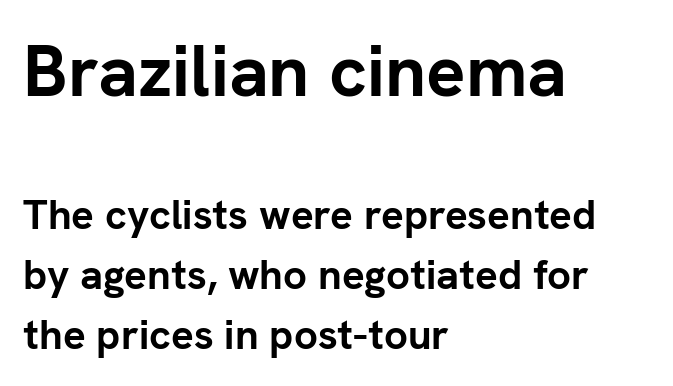
{"serif": "no", "italic": "no", "bold": "yes", "weight": "semibold", "width": "normal", "stroke_contrast": "low", "x_height": "medium", "monospaced": "no", "underline": "no", "align": "left", "line_spacing": "normal", "line_spacing_ratio": 1.44, "letter_spacing": "normal", "letter_spacing_em": 0.0, "larger_block": "first", "size_ratio": 1.74, "glyph_px": 73}
